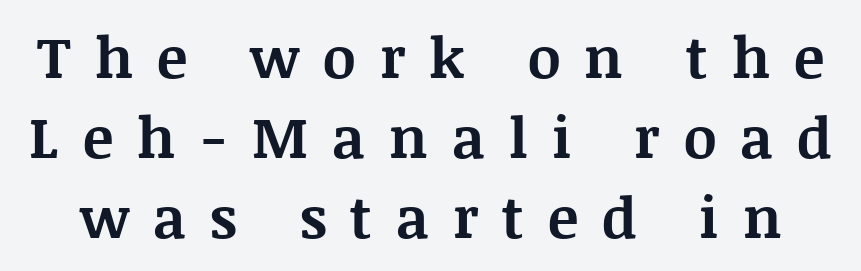
Q: Is the text bold? A: Yes.
Q: Is the text italic (slanted)? A: No, it is upright.
Q: Is the typeface a serif or a sans-serif typeface? A: Serif.
Q: Is the text underlined? A: No.
Q: Is the spacing between letters normal or unusually wide? A: Unusually wide.
Q: Is the spacing between lines tight, normal or loose? A: Normal.
Q: Width (condensed, normal, or wide)? A: Normal.
Q: Stroke contrast? A: Medium.
Q: x-height? A: Large.
Q: Monospaced? A: No.
